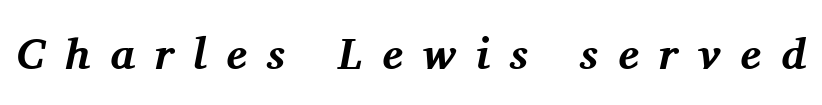
The image shows 44 px bold serif type, italic (leaning right); set unusually wide letter spacing (+0.45 em), not underlined; medium stroke contrast and a medium x-height.
